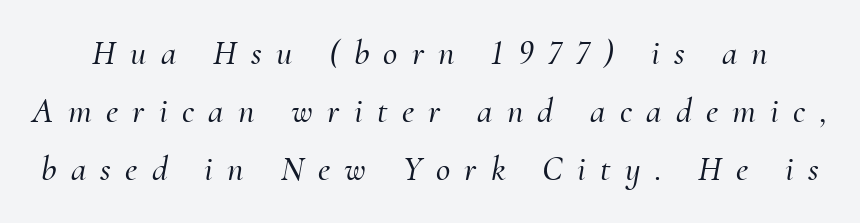
The image shows 35 px serif type, italic (leaning right); set normal line spacing (1.66x), unusually wide letter spacing (+0.41 em), not underlined; medium stroke contrast and a small x-height.
